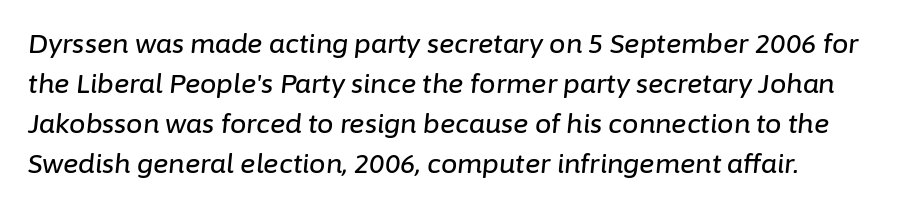
{"italic": "yes", "lean": "right", "slant_degrees": 6, "underline": "no", "line_spacing": "normal", "line_spacing_ratio": 1.54, "letter_spacing": "normal", "letter_spacing_em": 0.0, "glyph_px": 26}
